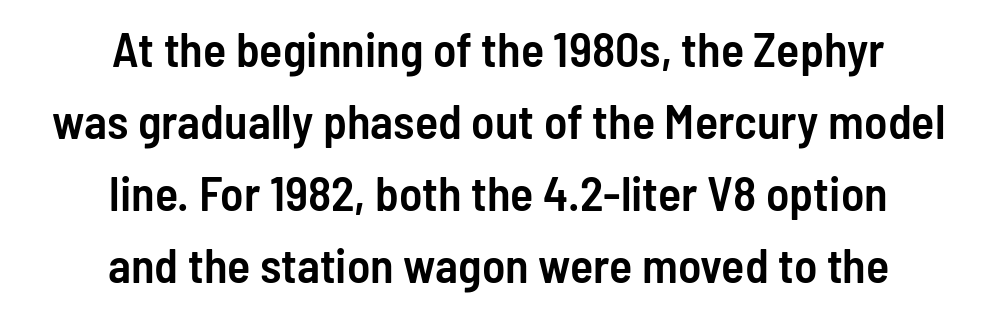
The image shows 48 px semibold, condensed sans-serif type, upright; set centered, normal line spacing (1.5x), normal letter spacing, not underlined; low stroke contrast and a medium x-height.
